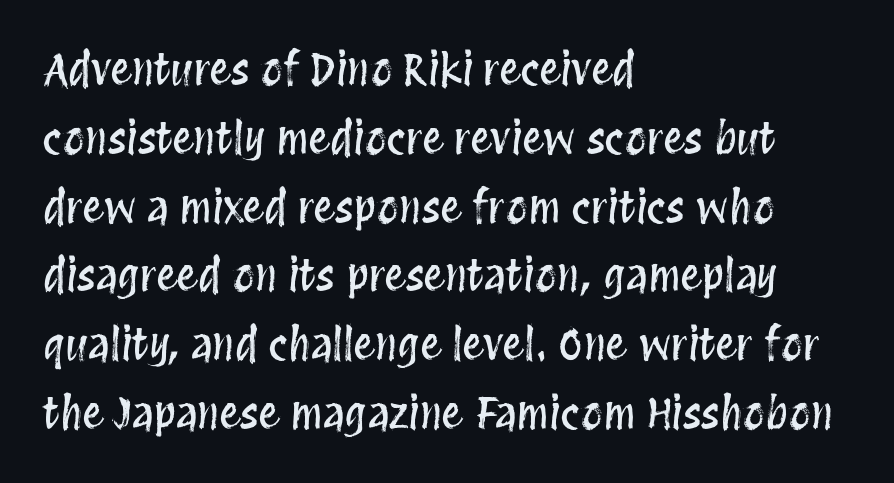
{"italic": "no", "width": "condensed", "stroke_contrast": "medium", "x_height": "large", "monospaced": "no", "underline": "no", "align": "left", "line_spacing": "normal", "line_spacing_ratio": 1.6, "letter_spacing": "normal", "letter_spacing_em": 0.0, "glyph_px": 43}
